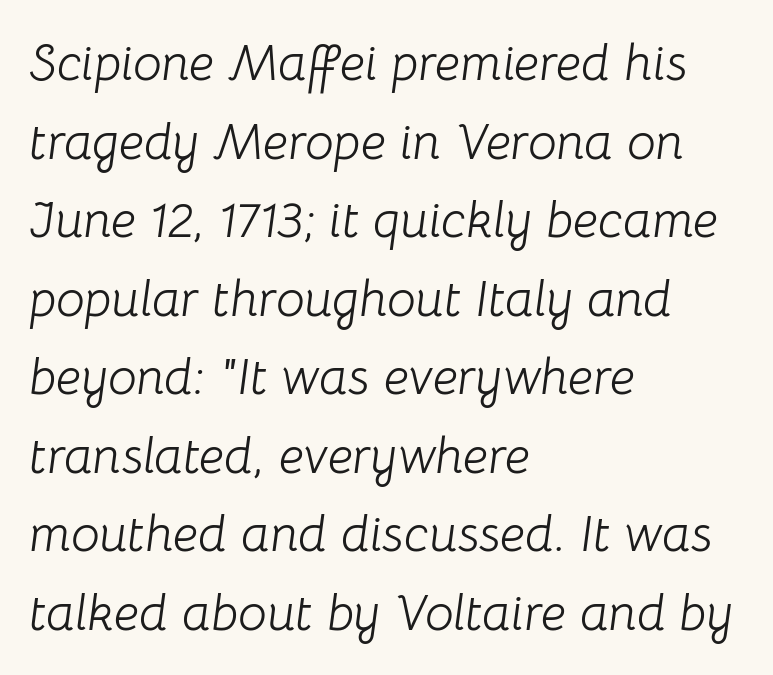
The image shows 51 px light type, italic (leaning right); set left-aligned, normal line spacing (1.54x), normal letter spacing, not underlined; low stroke contrast and a medium x-height.
